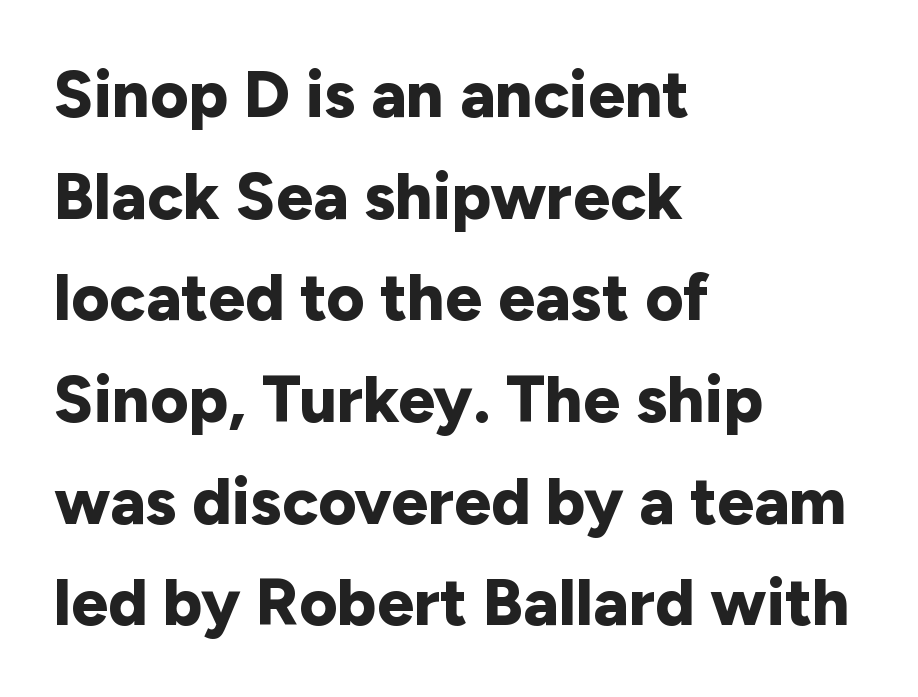
Q: Is the text bold? A: Yes.
Q: Is the text italic (slanted)? A: No, it is upright.
Q: Is the typeface a serif or a sans-serif typeface? A: Sans-serif.
Q: Is the text underlined? A: No.
Q: How is the paragraph aligned? A: Left-aligned.
Q: Is the spacing between letters normal or unusually wide? A: Normal.
Q: Is the spacing between lines tight, normal or loose? A: Normal.
Q: Width (condensed, normal, or wide)? A: Normal.
Q: Stroke contrast? A: Low.
Q: x-height? A: Medium.
Q: Monospaced? A: No.
